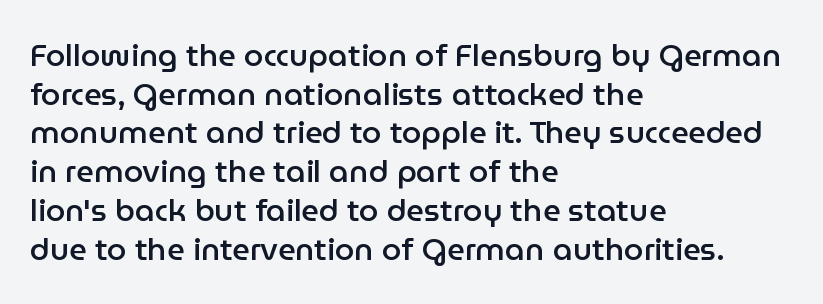
The image shows 31 px semibold sans-serif type, upright; set left-aligned, normal line spacing (1.25x), normal letter spacing, not underlined; low stroke contrast and a medium x-height.
